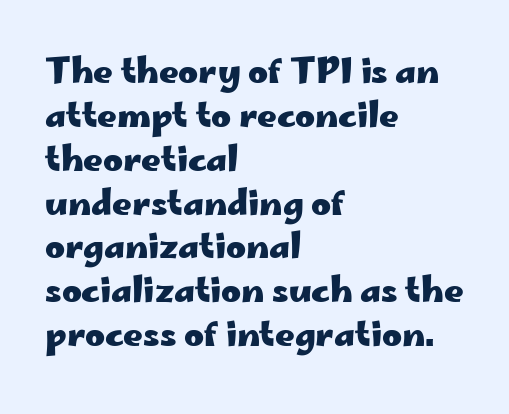
Tracking value appears to be zero — textbook default spacing. Which margin do the lines hug? The left one — the right edge is uneven. Honestly, there is no underline to notice here at all. This block has exactly the height ordinary leading produces. Are there feet on the stems? There aren't — it's a sans. Posture: upright roman.
